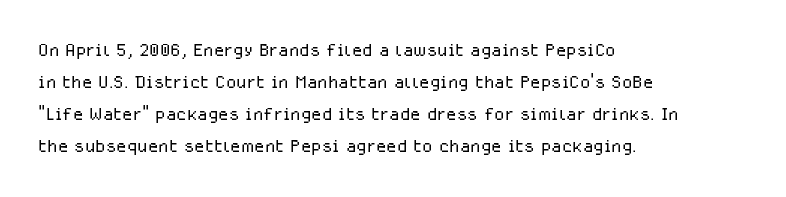
{"italic": "no", "bold": "no", "underline": "no", "align": "left", "line_spacing": "normal", "line_spacing_ratio": 1.34, "letter_spacing": "normal", "letter_spacing_em": 0.0, "glyph_px": 24}
